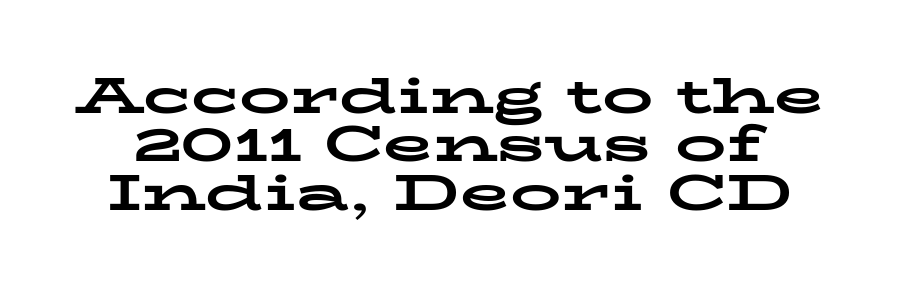
{"serif": "yes", "italic": "no", "bold": "yes", "weight": "bold", "width": "wide", "stroke_contrast": "low", "x_height": "medium", "monospaced": "no", "underline": "no", "line_spacing": "tight", "line_spacing_ratio": 0.95, "letter_spacing": "normal", "letter_spacing_em": 0.0, "glyph_px": 51}
